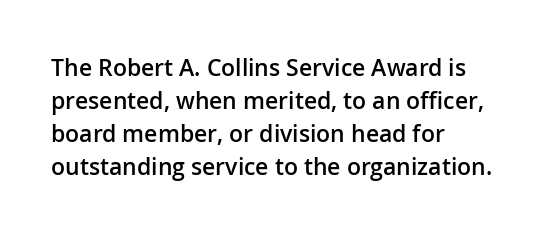
The image shows 23 px text type, upright; set left-aligned, normal line spacing (1.44x), normal letter spacing, not underlined.
